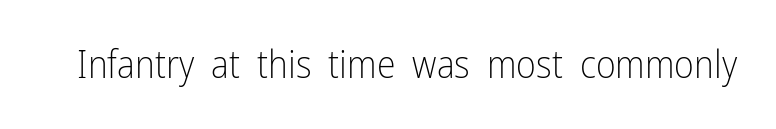
Q: Is the text bold? A: No.
Q: Is the text italic (slanted)? A: No, it is upright.
Q: Is the typeface a serif or a sans-serif typeface? A: Sans-serif.
Q: Is the text underlined? A: No.
Q: Is the spacing between letters normal or unusually wide? A: Normal.
Q: Width (condensed, normal, or wide)? A: Condensed.
Q: Stroke contrast? A: Low.
Q: x-height? A: Medium.
Q: Monospaced? A: No.
